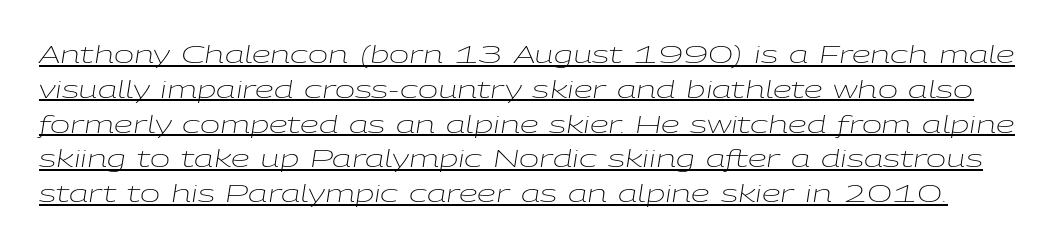
The image shows 24 px text type, italic (leaning right); set normal line spacing (1.45x), normal letter spacing, underlined.
